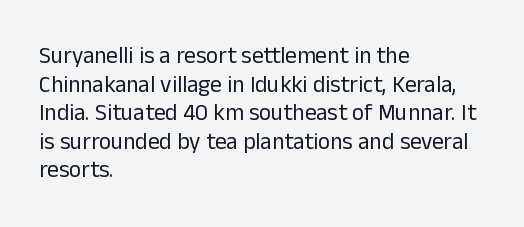
{"italic": "no", "bold": "no", "underline": "no", "align": "left", "line_spacing_ratio": 1.24, "letter_spacing": "normal", "letter_spacing_em": 0.0, "glyph_px": 23}
